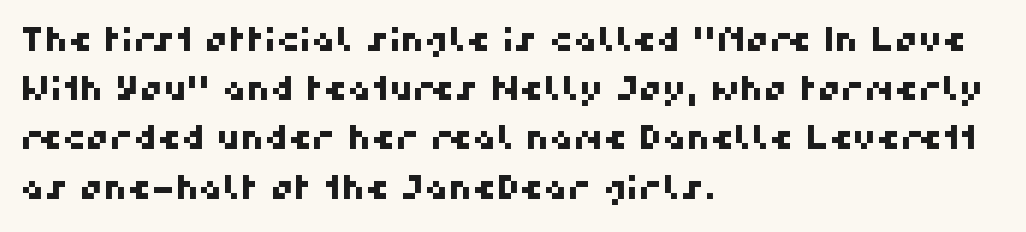
The image shows 33 px sans-serif type; set left-aligned, normal line spacing (1.49x), normal letter spacing, not underlined; high stroke contrast and a medium x-height.
